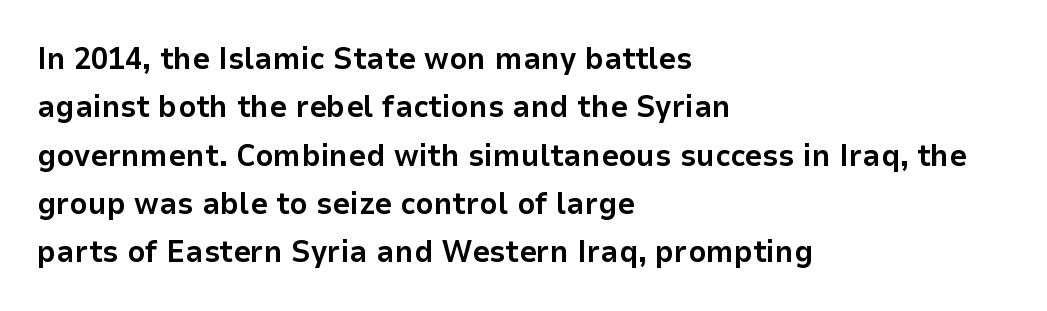
Is this a sans? Yes — the strokes have no serifs. Which margin do the lines hug? The left one — the right edge is uneven. Look at the tracking — it's just the regular setting, nothing added. Has an underline been added? It has not. Each glyph is drawn with heavy, bold strokes. Tall strokes in this sample are plumb rather than angled.
